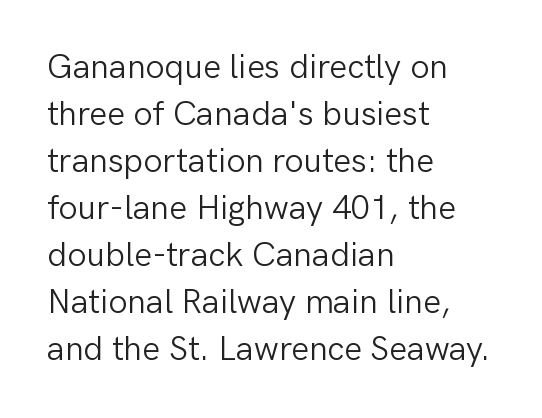
Q: Is the text bold? A: No.
Q: Is the text italic (slanted)? A: No, it is upright.
Q: Is the typeface a serif or a sans-serif typeface? A: Sans-serif.
Q: Is the text underlined? A: No.
Q: How is the paragraph aligned? A: Left-aligned.
Q: Is the spacing between letters normal or unusually wide? A: Normal.
Q: Is the spacing between lines tight, normal or loose? A: Normal.
Q: Width (condensed, normal, or wide)? A: Normal.
Q: Stroke contrast? A: Low.
Q: x-height? A: Medium.
Q: Monospaced? A: No.
